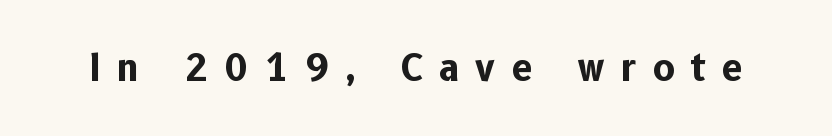
This is heavy type, rendered in bold. Each row of text sits above clean, open space. It's the straight-up-and-down kind of type. There is plenty of visible air inserted between adjacent glyphs. Proportional: the letters do not fall into vertical columns. Stroke terminals: plain, sans-serif.
